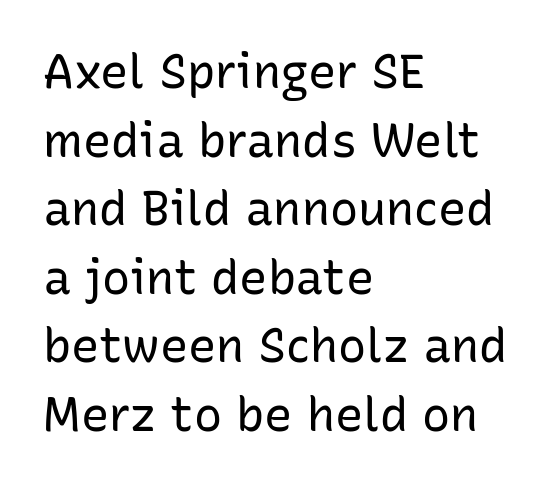
The image shows 47 px regular-weight sans-serif type, upright; set left-aligned, normal line spacing (1.46x), normal letter spacing, not underlined; low stroke contrast and a medium x-height.
